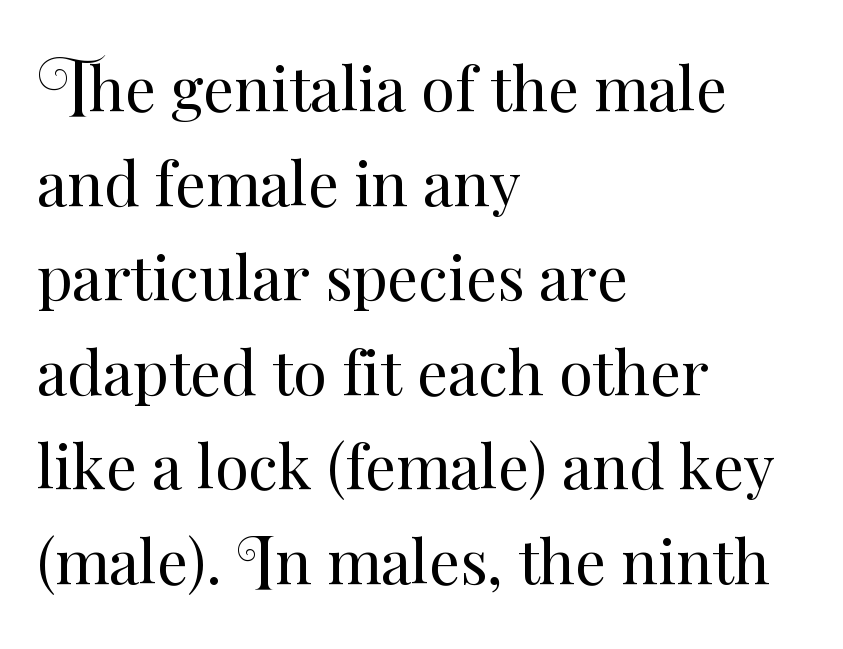
Q: Is the text bold? A: No.
Q: Is the text italic (slanted)? A: No, it is upright.
Q: Is the text underlined? A: No.
Q: How is the paragraph aligned? A: Left-aligned.
Q: Is the spacing between letters normal or unusually wide? A: Normal.
Q: Is the spacing between lines tight, normal or loose? A: Normal.
Q: Width (condensed, normal, or wide)? A: Normal.
Q: Stroke contrast? A: Medium.
Q: x-height? A: Small.
Q: Monospaced? A: No.
